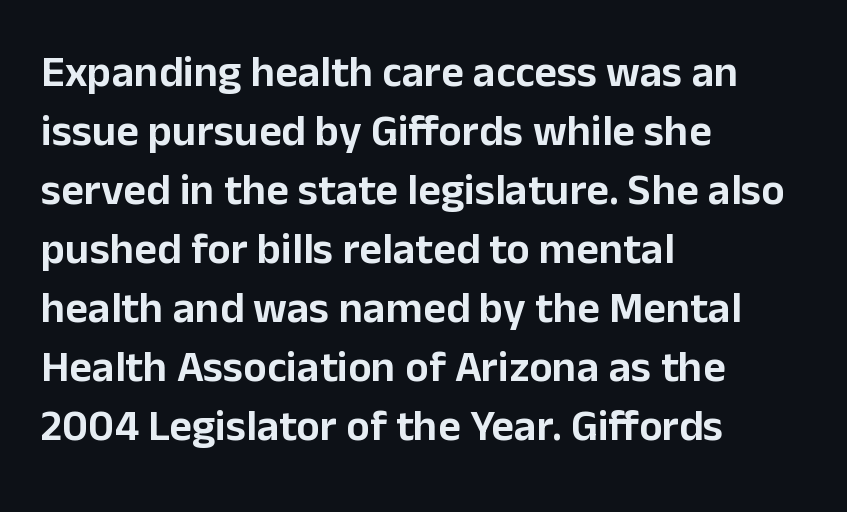
The image shows 44 px sans-serif type, upright; set left-aligned, normal line spacing (1.34x), normal letter spacing, not underlined; low stroke contrast and a medium x-height.
